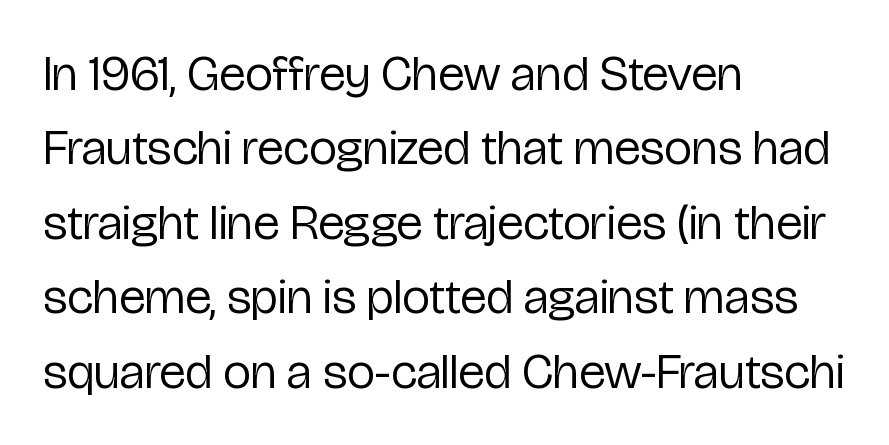
The image shows 50 px regular-weight, condensed sans-serif type, upright; set left-aligned, normal line spacing (1.49x), normal letter spacing, not underlined; low stroke contrast and a medium x-height.
